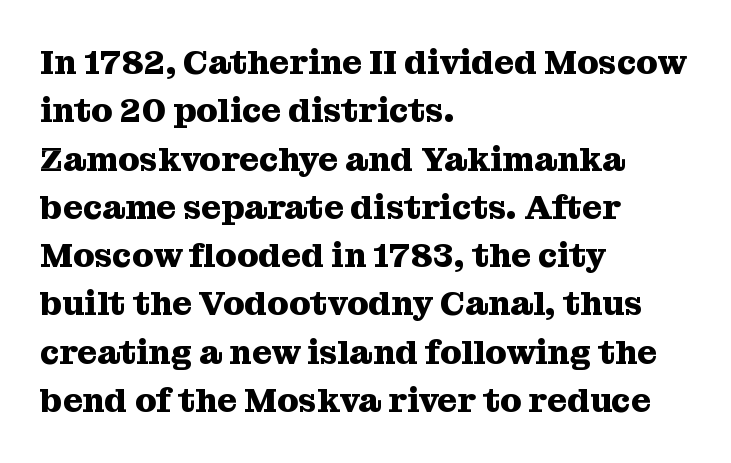
Q: Is the text bold? A: Yes.
Q: Is the text italic (slanted)? A: No, it is upright.
Q: Is the typeface a serif or a sans-serif typeface? A: Serif.
Q: Is the text underlined? A: No.
Q: How is the paragraph aligned? A: Left-aligned.
Q: Is the spacing between letters normal or unusually wide? A: Normal.
Q: Is the spacing between lines tight, normal or loose? A: Normal.
Q: Width (condensed, normal, or wide)? A: Normal.
Q: Stroke contrast? A: Medium.
Q: x-height? A: Medium.
Q: Monospaced? A: No.
